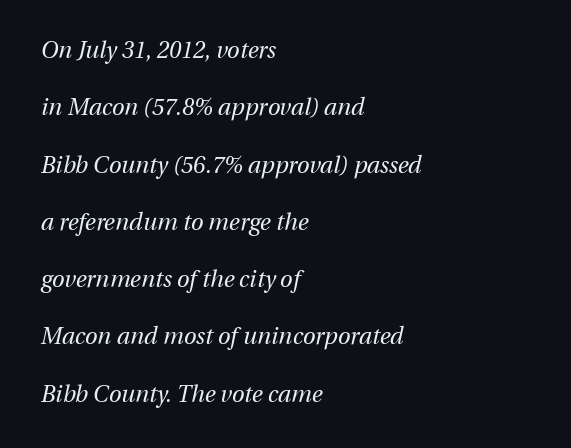
How would I describe the line gaps? Wide and relaxed. The gap between lines stays unmarked. Short and long lines alike share a common starting point at left. A quiet, ordinary-to-light weight characterises the typeface.
